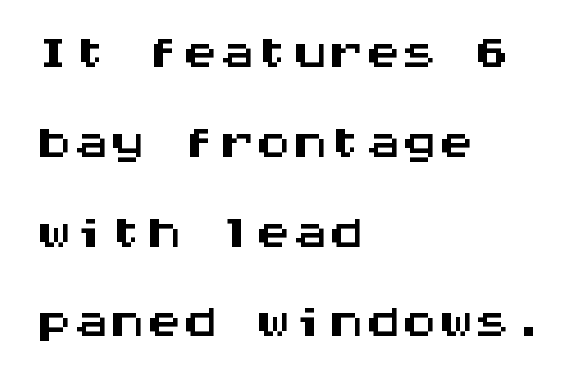
{"serif": "no", "italic": "no", "width": "wide", "stroke_contrast": "medium", "x_height": "large", "monospaced": "yes", "underline": "no", "align": "left", "line_spacing_ratio": 1.23, "letter_spacing": "normal", "letter_spacing_em": 0.0, "glyph_px": 73}
